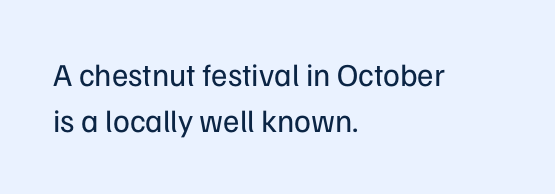
The image shows 32 px regular-weight sans-serif type, upright; set left-aligned, normal line spacing (1.45x), normal letter spacing, not underlined; low stroke contrast and a medium x-height.
